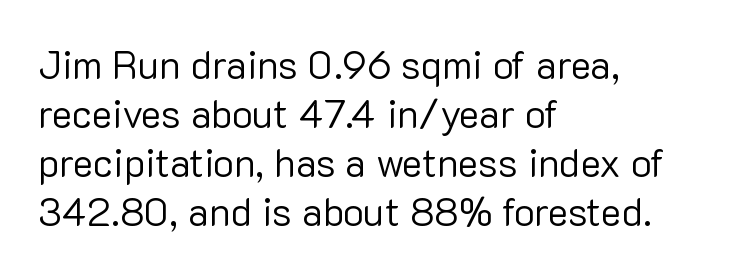
{"serif": "no", "italic": "no", "bold": "no", "weight": "regular", "width": "normal", "stroke_contrast": "low", "x_height": "medium", "monospaced": "no", "underline": "no", "align": "left", "line_spacing": "normal", "line_spacing_ratio": 1.26, "letter_spacing": "normal", "letter_spacing_em": 0.0, "glyph_px": 39}
